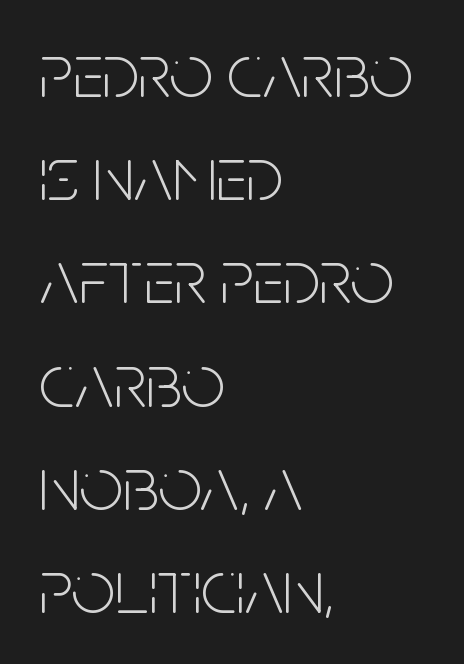
Caption: face not bold, strokes unweighted. Each new line begins a customary step beneath the previous one. Observe the ordinary spacing: letters are neighbours, not strangers. A typesetter would mark this as roman, not italic. Honestly, there is no underline to notice here at all. Note the varied advance widths — an 'i' is clearly narrower than an 'm'.
